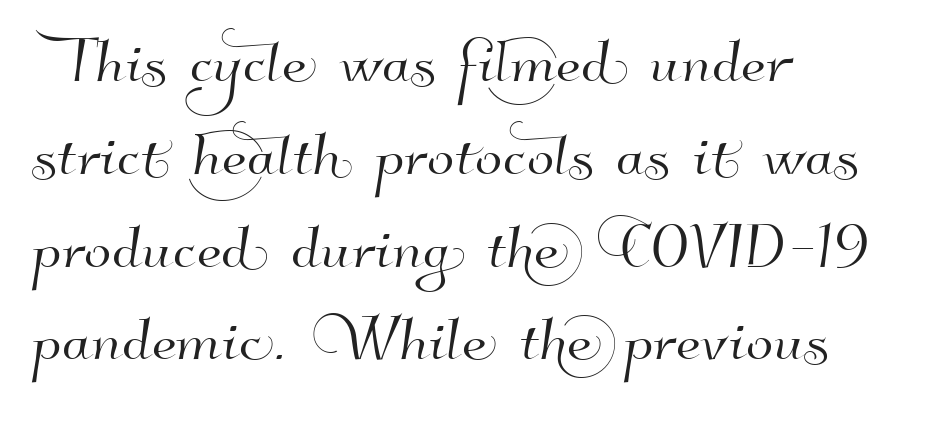
The image shows 80 px sans-serif type; set left-aligned, line spacing 1.16x, normal letter spacing, not underlined; high stroke contrast and a small x-height.
